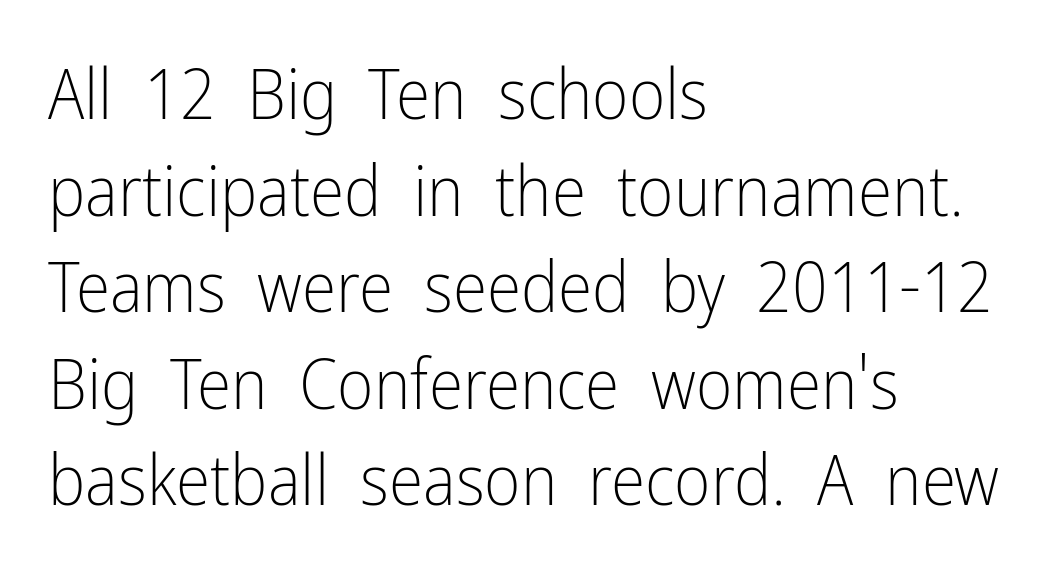
{"serif": "no", "italic": "no", "bold": "no", "weight": "light", "width": "condensed", "stroke_contrast": "low", "x_height": "medium", "monospaced": "no", "underline": "no", "align": "left", "line_spacing": "normal", "line_spacing_ratio": 1.38, "letter_spacing": "normal", "letter_spacing_em": 0.0, "glyph_px": 70}
